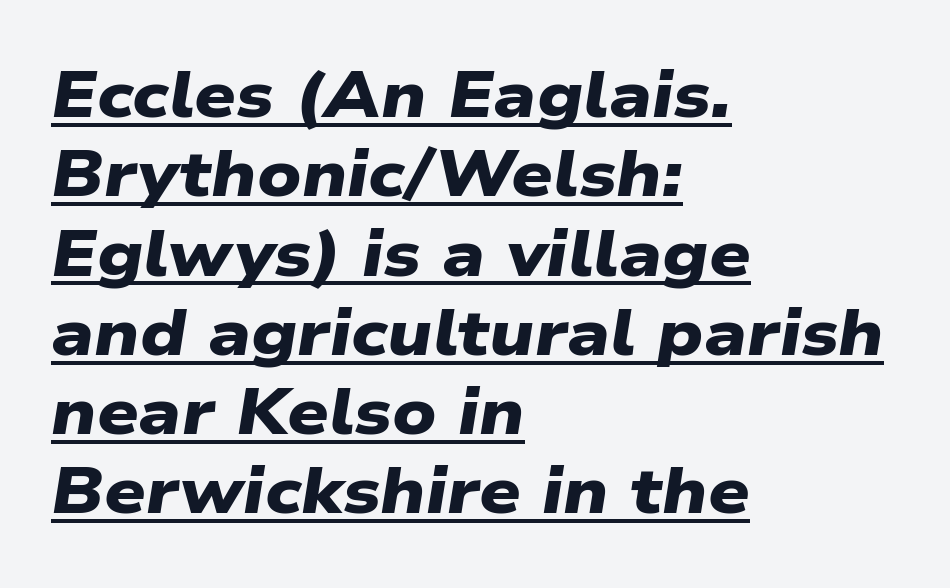
{"serif": "no", "bold": "yes", "weight": "heavy", "width": "wide", "stroke_contrast": "low", "x_height": "medium", "monospaced": "no", "underline": "yes", "align": "left", "line_spacing_ratio": 1.22, "letter_spacing": "normal", "letter_spacing_em": 0.0, "glyph_px": 65}
